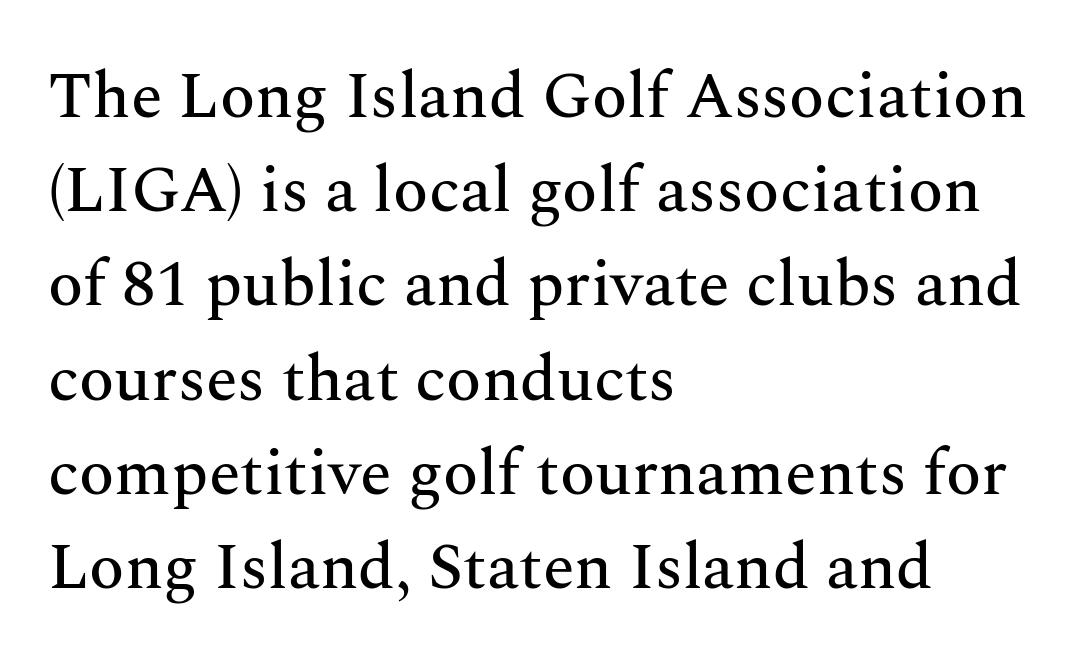
This block has exactly the height ordinary leading produces. Regarding serifs, this sample has them. This rendering leaves character spacing at its baseline value. The space directly below the letters is spotless. The paragraph shown leans on its left margin.
